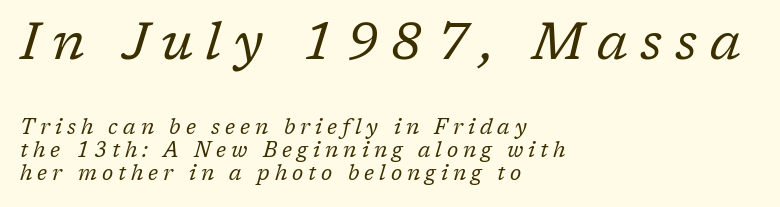
{"serif": "yes", "italic": "yes", "lean": "right", "slant_degrees": 17, "bold": "no", "weight": "regular", "width": "normal", "stroke_contrast": "low", "x_height": "medium", "monospaced": "no", "underline": "no", "align": "left", "line_spacing": "tight", "line_spacing_ratio": 1.09, "letter_spacing": "wide", "letter_spacing_em": 0.24, "larger_block": "first", "size_ratio": 2.48, "glyph_px": 52}
